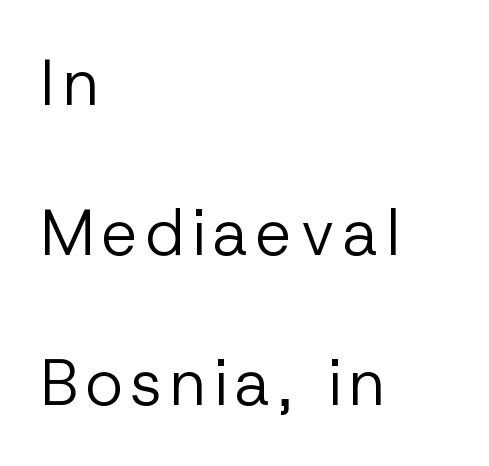
The image shows 64 px regular-weight sans-serif type, upright; set left-aligned, loose line spacing (2.34x), not underlined; low stroke contrast and a medium x-height.
